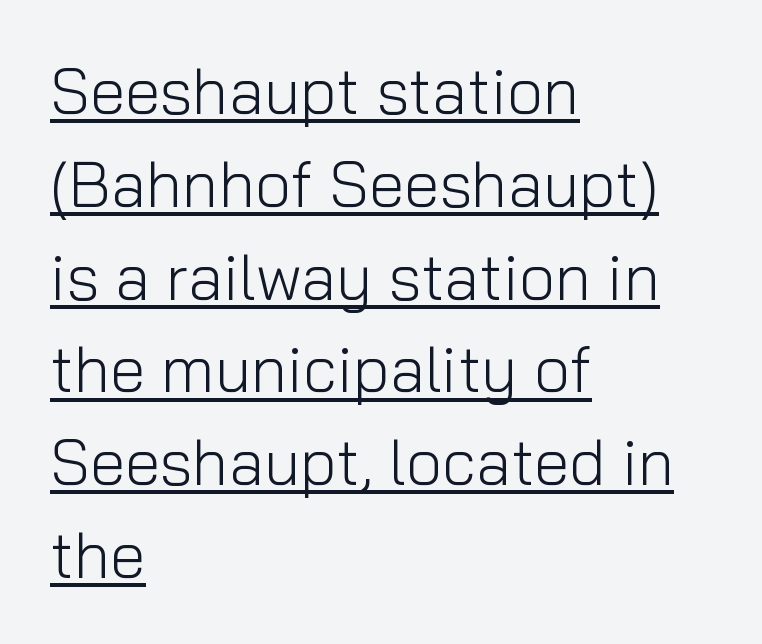
This sample has the flowing, uneven cadence of proportional lettering. The passage shown has conventional tracking throughout. Caption: multi-line text, flush left, ragged right. This is roman type, the default non-slanted kind. The designer left line spacing at the default.
